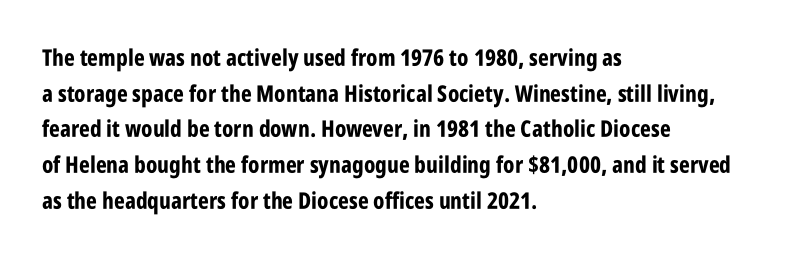
Q: Is the text bold? A: Yes.
Q: Is the text italic (slanted)? A: No, it is upright.
Q: Is the text underlined? A: No.
Q: How is the paragraph aligned? A: Left-aligned.
Q: Is the spacing between letters normal or unusually wide? A: Normal.
Q: Is the spacing between lines tight, normal or loose? A: Normal.
